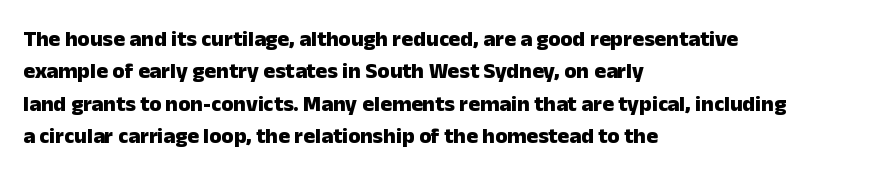
This block has exactly the height ordinary leading produces. A roman cut, with each character standing at attention. Typesetter's note: full bold, strokes at maximum text heaviness. The rendering anchors every line to the left-hand side.
